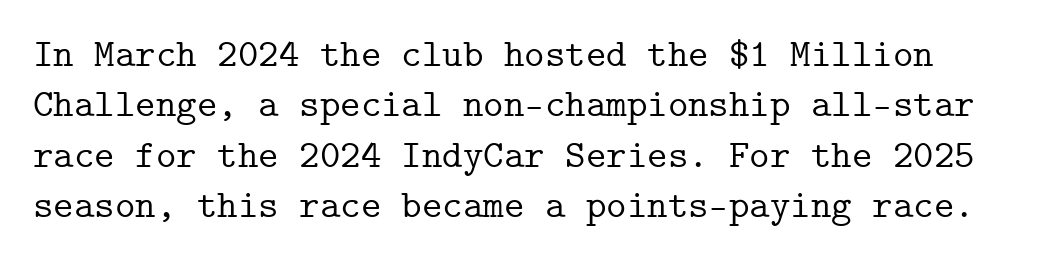
The rendering keeps characters at their native spacing. When letters stand straight like this, we call the style roman or upright. Regarding leading, the lines here are spaced in the standard way. The rendering uses typewriter-style spacing with identical character cells.
